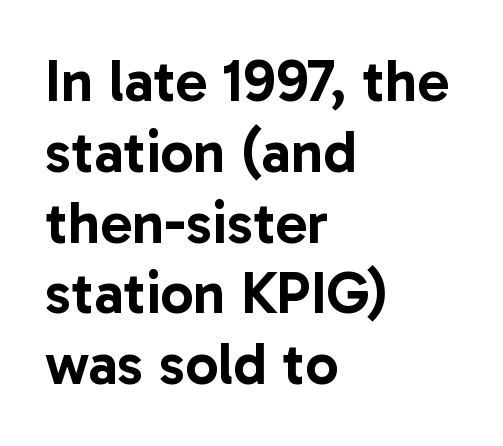
The image shows 59 px sans-serif type, upright; set left-aligned, line spacing 1.2x, normal letter spacing, not underlined; low stroke contrast and a medium x-height.
